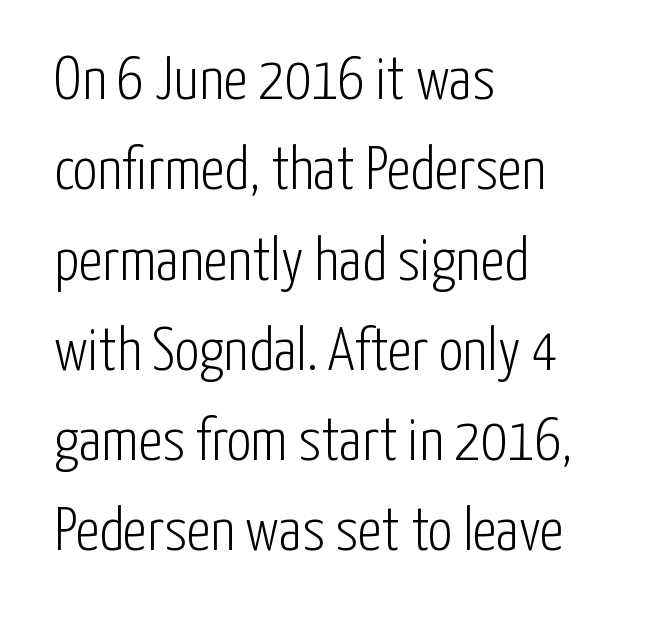
The passage shown has conventional tracking throughout. Nothing heavy about these letters — not bold at all. A classic flush-left, rag-right setting is used for this passage. Only glyphs here, with clear space below each row.
